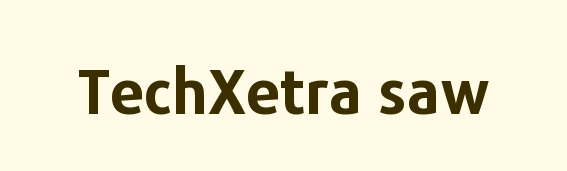
The image shows 61 px bold sans-serif type, upright; set normal letter spacing, not underlined; low stroke contrast and a medium x-height.
